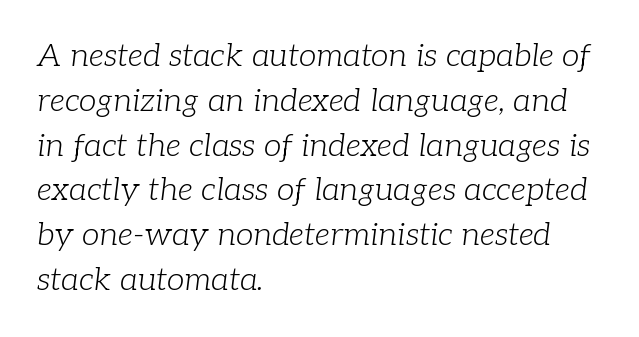
Is the block centered? No — it sits flush against the left margin. Stroke mass is kept to a normal reading level or below. Slant detected: the letters are inclined. Character widths vary here, with narrow letters taking less room than wide ones. In terms of letterform style, serifs are clearly present.
